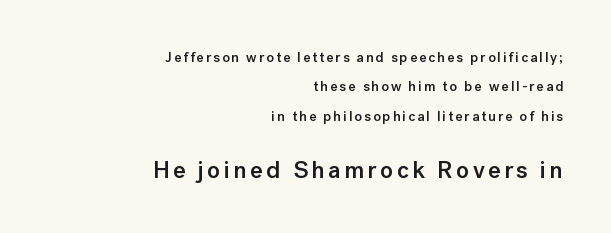
The image shows 24 px text type, upright; set right-aligned, loose line spacing (2.09x), not underlined; the second (bottom) block is 1.71x larger.
